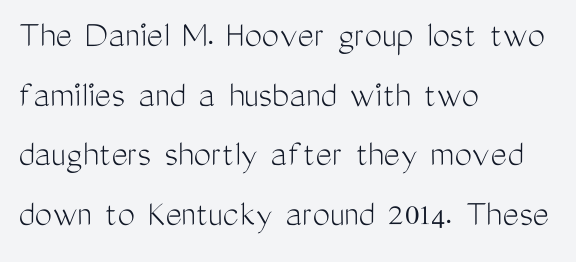
Q: Is the text bold? A: No.
Q: Is the text italic (slanted)? A: No, it is upright.
Q: Is the typeface a serif or a sans-serif typeface? A: Sans-serif.
Q: Is the text underlined? A: No.
Q: How is the paragraph aligned? A: Left-aligned.
Q: Is the spacing between letters normal or unusually wide? A: Normal.
Q: Is the spacing between lines tight, normal or loose? A: Normal.
Q: Width (condensed, normal, or wide)? A: Condensed.
Q: Stroke contrast? A: Medium.
Q: x-height? A: Medium.
Q: Monospaced? A: No.
